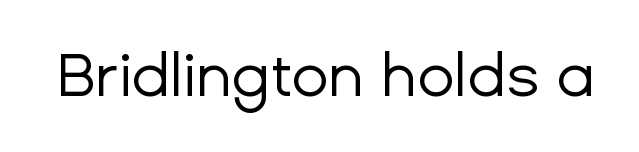
Spacing between characters is what you'd get straight out of the box. Nothing sits at the stroke ends, so this counts as sans-serif. Ascenders rise straight up at ninety degrees. The passage shown is not underscored anywhere. Summary of weight: not heavy and not bold. Proportional: the letters do not fall into vertical columns.
